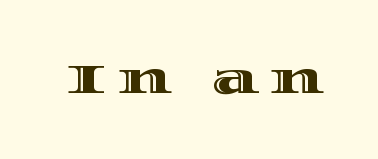
{"italic": "no", "width": "wide", "x_height": "large", "monospaced": "no", "underline": "no", "letter_spacing": "wide", "letter_spacing_em": 0.23, "glyph_px": 42}
